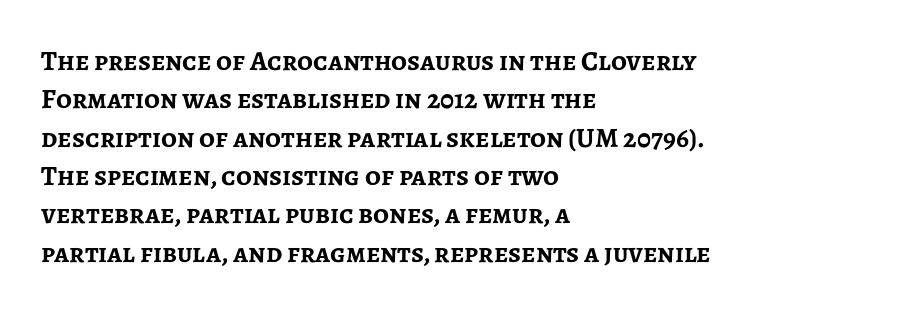
{"serif": "no", "italic": "no", "bold": "yes", "weight": "semibold", "width": "normal", "stroke_contrast": "low", "x_height": "medium", "monospaced": "no", "underline": "no", "align": "left", "line_spacing": "normal", "line_spacing_ratio": 1.37, "letter_spacing": "normal", "letter_spacing_em": 0.0, "glyph_px": 28}
